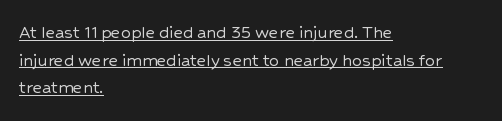
The image shows 20 px text type, upright; set left-aligned, normal line spacing (1.38x), normal letter spacing, underlined.
